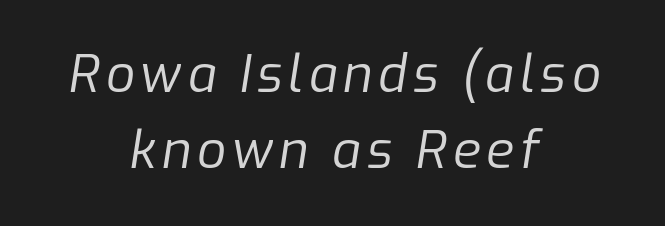
The image shows 51 px regular-weight type, italic (leaning right); set centered, normal line spacing (1.5x), not underlined; low stroke contrast and a medium x-height.
